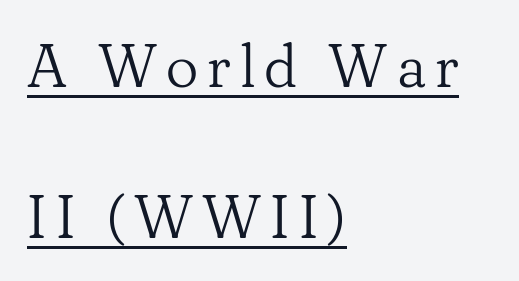
Q: Is the text bold? A: No.
Q: Is the text italic (slanted)? A: No, it is upright.
Q: Is the typeface a serif or a sans-serif typeface? A: Serif.
Q: Is the text underlined? A: Yes.
Q: How is the paragraph aligned? A: Left-aligned.
Q: Is the spacing between lines tight, normal or loose? A: Loose.
Q: Width (condensed, normal, or wide)? A: Normal.
Q: Stroke contrast? A: Low.
Q: x-height? A: Small.
Q: Monospaced? A: No.
